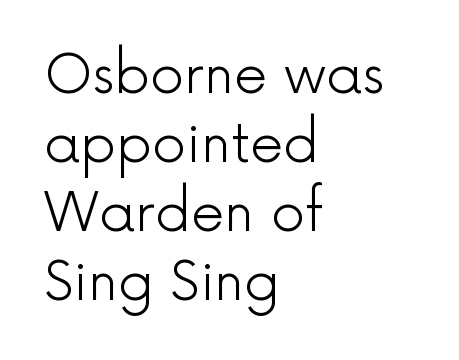
Q: Is the text bold? A: No.
Q: Is the text italic (slanted)? A: No, it is upright.
Q: Is the typeface a serif or a sans-serif typeface? A: Sans-serif.
Q: Is the text underlined? A: No.
Q: How is the paragraph aligned? A: Left-aligned.
Q: Is the spacing between letters normal or unusually wide? A: Normal.
Q: Is the spacing between lines tight, normal or loose? A: Normal.
Q: Width (condensed, normal, or wide)? A: Normal.
Q: x-height? A: Medium.
Q: Monospaced? A: No.
